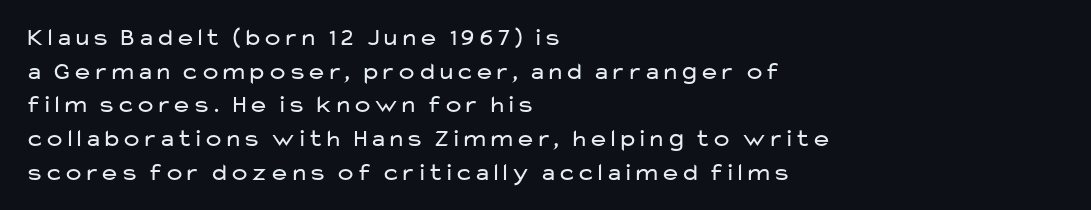
Honestly, there is no underline to notice here at all. When letters stand straight like this, we call the style roman or upright. The passage shown stacks its lines at a standard gap. Horizontal alignment here is leftward, the default for most running prose. Ink coverage per letter is moderate at most.
